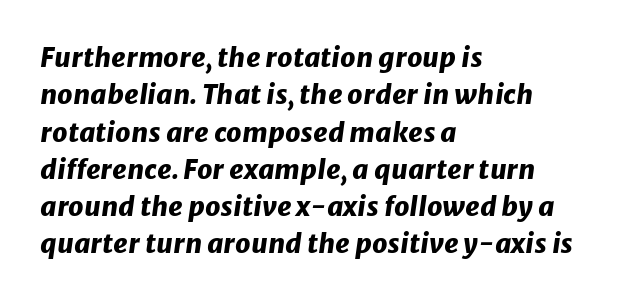
Q: Is the text bold? A: Yes.
Q: Is the text italic (slanted)? A: Yes, it leans right by about 8 degrees.
Q: Is the text underlined? A: No.
Q: How is the paragraph aligned? A: Left-aligned.
Q: Is the spacing between letters normal or unusually wide? A: Normal.
Q: Is the spacing between lines tight, normal or loose? A: Normal.
